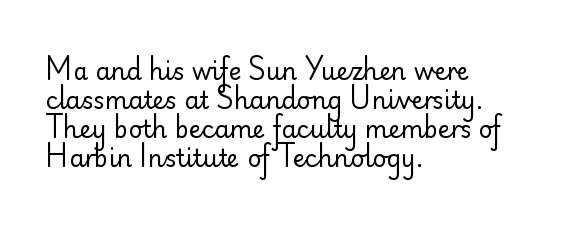
The image shows 24 px text type, upright; set left-aligned, line spacing 1.21x, normal letter spacing, not underlined.
